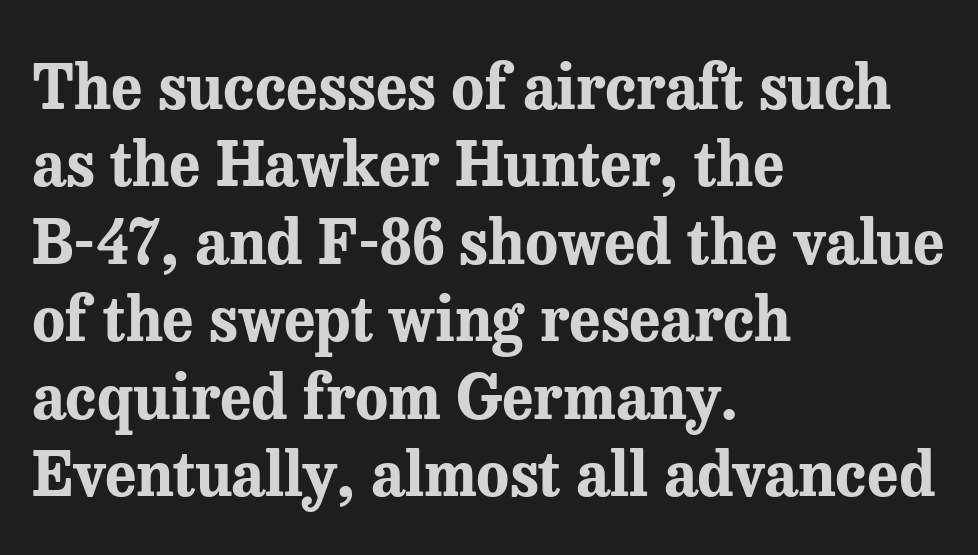
{"serif": "yes", "italic": "no", "bold": "yes", "weight": "bold", "width": "normal", "stroke_contrast": "medium", "x_height": "medium", "monospaced": "no", "underline": "no", "align": "left", "line_spacing": "normal", "line_spacing_ratio": 1.27, "letter_spacing": "normal", "letter_spacing_em": 0.0, "glyph_px": 61}
